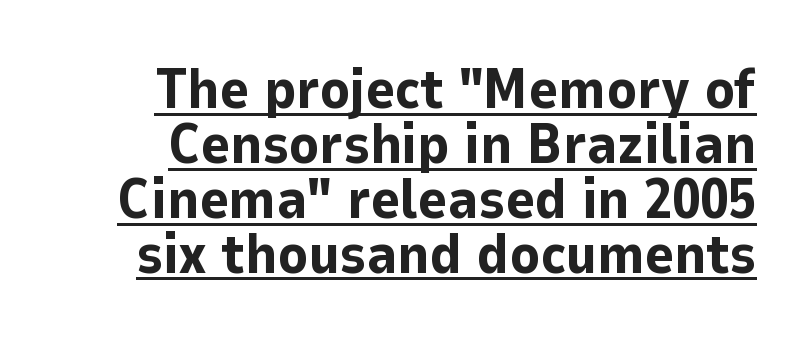
The image shows 56 px bold sans-serif type, upright; set tight line spacing (0.98x), normal letter spacing, underlined; low stroke contrast and a medium x-height.
